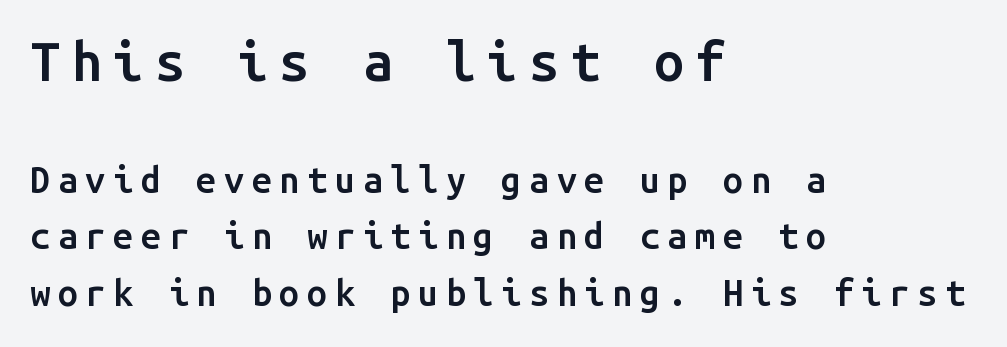
This sample keeps an unexceptional amount of space between lines. Spacing between characters has been opened up far beyond the box default. Stems and bowls a touch heavier than normal — semibold. You can tell it's not italic because the verticals are truly vertical. Type style note: lacks serifs.
